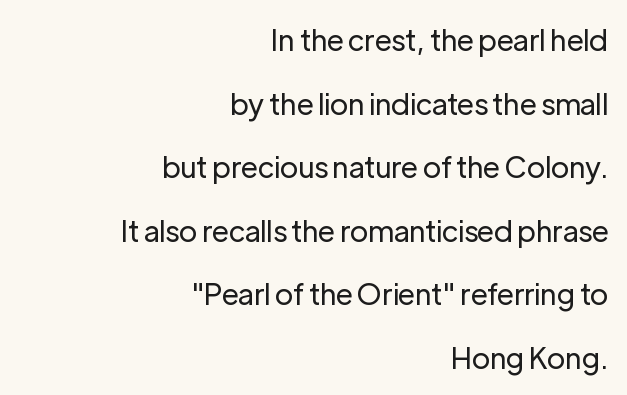
Q: Is the text bold? A: No.
Q: Is the text italic (slanted)? A: No, it is upright.
Q: Is the typeface a serif or a sans-serif typeface? A: Sans-serif.
Q: Is the text underlined? A: No.
Q: How is the paragraph aligned? A: Right-aligned.
Q: Is the spacing between letters normal or unusually wide? A: Normal.
Q: Is the spacing between lines tight, normal or loose? A: Loose.
Q: Width (condensed, normal, or wide)? A: Normal.
Q: Stroke contrast? A: Low.
Q: x-height? A: Medium.
Q: Monospaced? A: No.
